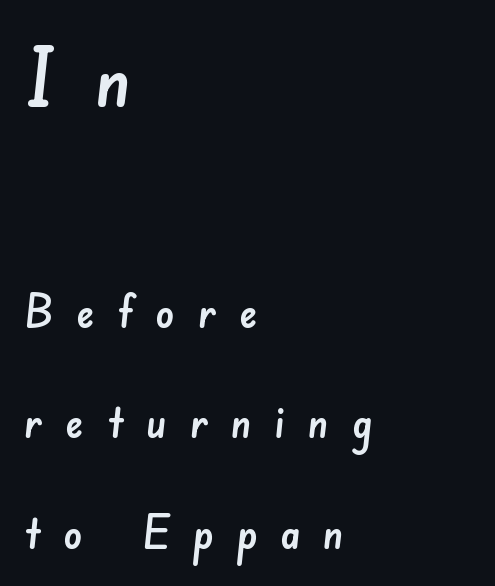
Q: Is the typeface a serif or a sans-serif typeface? A: Sans-serif.
Q: Is the text underlined? A: No.
Q: How is the paragraph aligned? A: Left-aligned.
Q: Is the spacing between letters normal or unusually wide? A: Unusually wide.
Q: Is the spacing between lines tight, normal or loose? A: Loose.
Q: Which block of text is set in a larger size, the first (top) or the second (bottom)? A: The first (top) one.
Q: Width (condensed, normal, or wide)? A: Normal.
Q: Stroke contrast? A: Low.
Q: x-height? A: Small.
Q: Monospaced? A: No.
